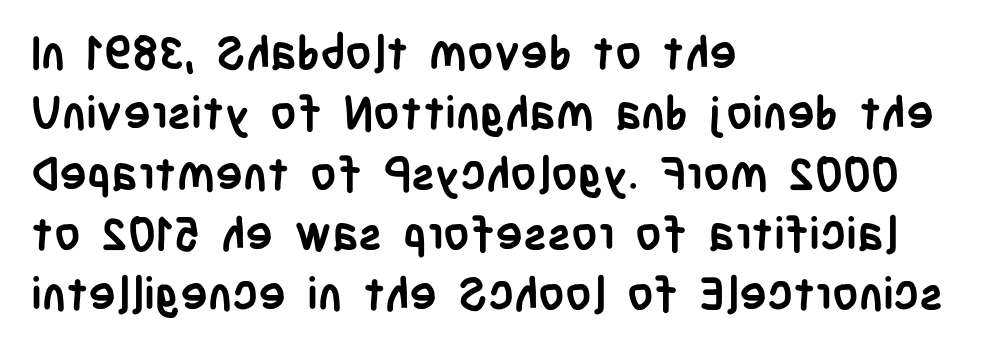
{"serif": "no", "italic": "no", "bold": "yes", "weight": "semibold", "width": "condensed", "stroke_contrast": "low", "x_height": "large", "monospaced": "no", "underline": "no", "align": "left", "line_spacing": "normal", "line_spacing_ratio": 1.31, "letter_spacing": "normal", "letter_spacing_em": 0.0, "glyph_px": 46}
